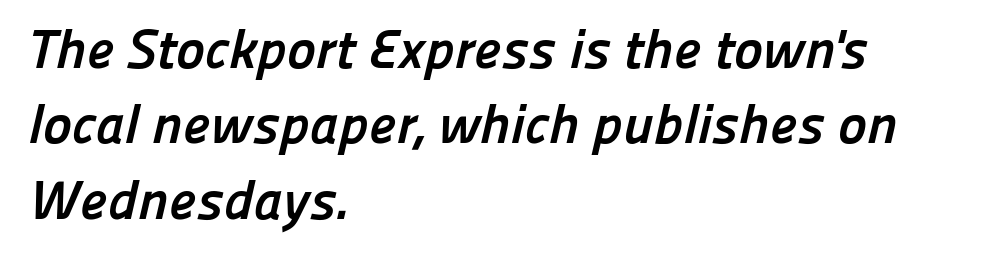
Q: Is the text bold? A: Yes.
Q: Is the typeface a serif or a sans-serif typeface? A: Sans-serif.
Q: Is the text underlined? A: No.
Q: How is the paragraph aligned? A: Left-aligned.
Q: Is the spacing between letters normal or unusually wide? A: Normal.
Q: Is the spacing between lines tight, normal or loose? A: Normal.
Q: Width (condensed, normal, or wide)? A: Normal.
Q: Stroke contrast? A: Low.
Q: x-height? A: Medium.
Q: Monospaced? A: No.
